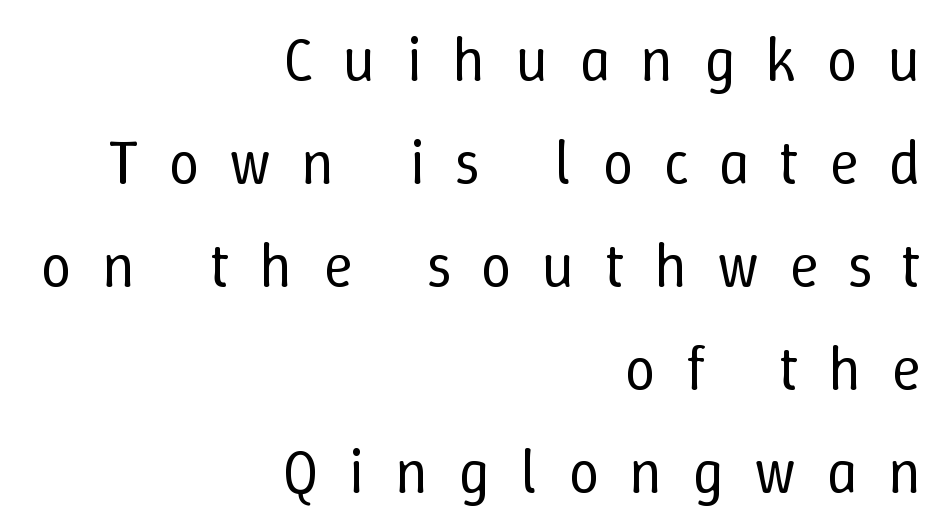
Honestly, the letter spacing is so wide it's the main thing you notice. A quiet, ordinary-to-light weight characterises the typeface. A flush-right, rag-left setting is used for this passage. Each new line begins a customary step beneath the previous one. Rule under the text: the space is simply empty. Think of a printed novel: that variable character pitch is what you see here.
